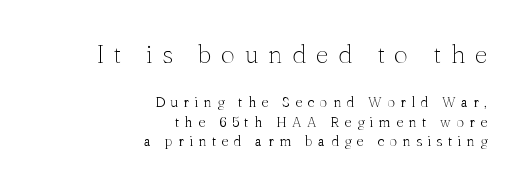
The image shows 25 px text type, upright; set right-aligned, normal line spacing (1.4x), unusually wide letter spacing (+0.38 em), not underlined; the first (top) block is 1.79x larger.
